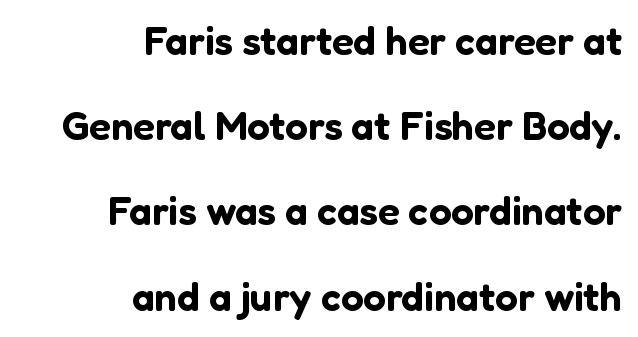
The image shows 40 px sans-serif type, upright; set right-aligned, loose line spacing (2.13x), normal letter spacing, not underlined; low stroke contrast and a medium x-height.
